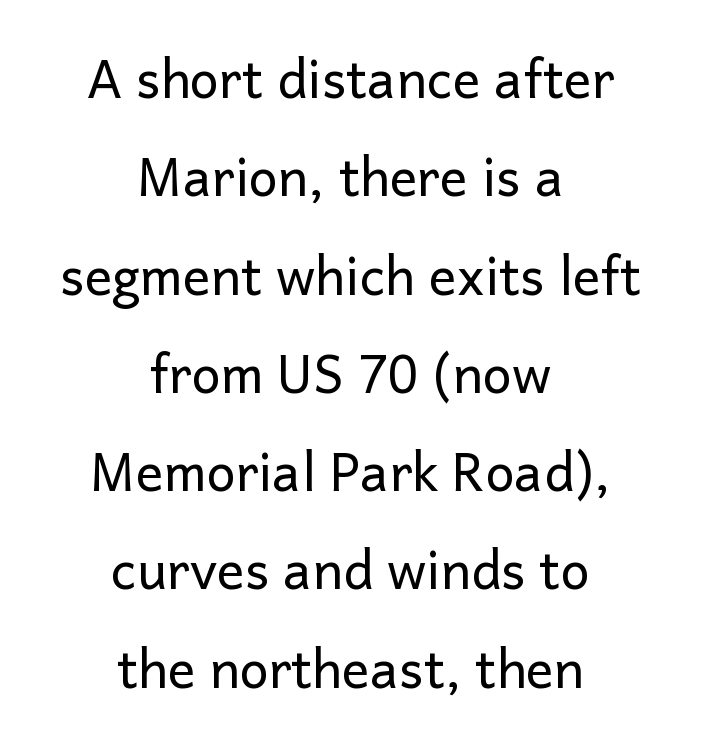
Posture: vertical. The tracking reads as untouched default to a designer's eye. Stems here are at most as thick as an everyday book face. The foot of each line stays bare and open. To sum up the face: it is a sans, with no serifs.
